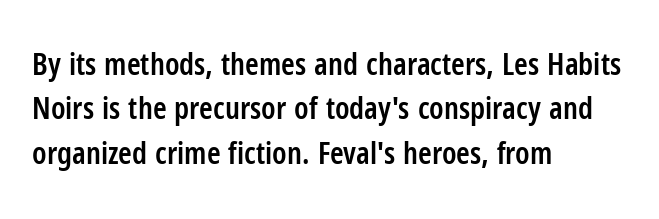
The image shows 31 px semibold, condensed sans-serif type, upright; set left-aligned, normal line spacing (1.43x), normal letter spacing, not underlined; low stroke contrast and a medium x-height.
